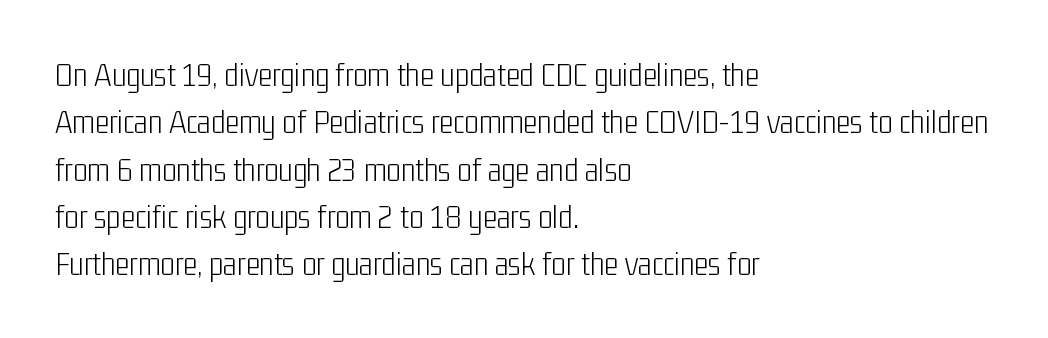
Q: Is the text bold? A: No.
Q: Is the text italic (slanted)? A: No, it is upright.
Q: Is the typeface a serif or a sans-serif typeface? A: Sans-serif.
Q: Is the text underlined? A: No.
Q: How is the paragraph aligned? A: Left-aligned.
Q: Is the spacing between letters normal or unusually wide? A: Normal.
Q: Is the spacing between lines tight, normal or loose? A: Normal.
Q: Width (condensed, normal, or wide)? A: Condensed.
Q: Stroke contrast? A: Low.
Q: x-height? A: Medium.
Q: Monospaced? A: No.
